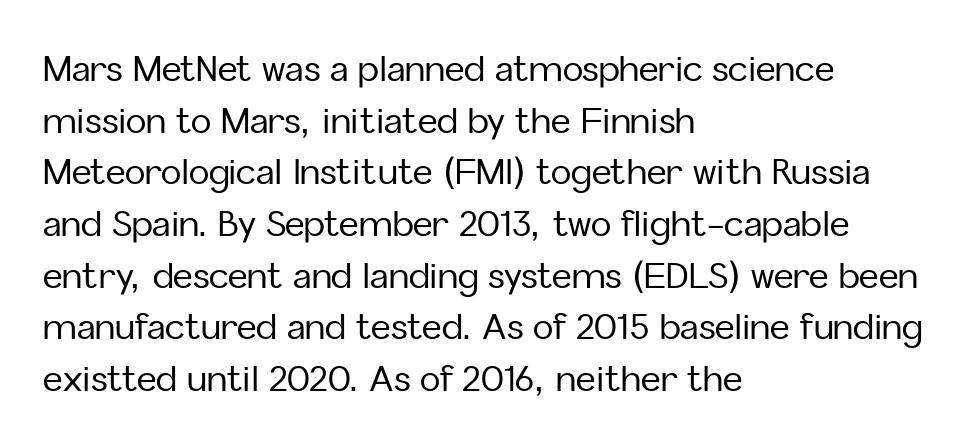
Q: Is the text italic (slanted)? A: No, it is upright.
Q: Is the typeface a serif or a sans-serif typeface? A: Sans-serif.
Q: Is the text underlined? A: No.
Q: How is the paragraph aligned? A: Left-aligned.
Q: Is the spacing between letters normal or unusually wide? A: Normal.
Q: Is the spacing between lines tight, normal or loose? A: Normal.
Q: Width (condensed, normal, or wide)? A: Normal.
Q: Stroke contrast? A: Low.
Q: x-height? A: Medium.
Q: Monospaced? A: No.
